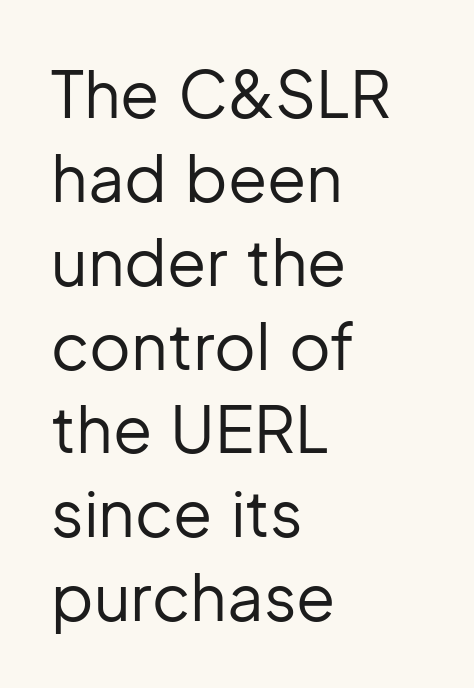
Q: Is the text bold? A: No.
Q: Is the text italic (slanted)? A: No, it is upright.
Q: Is the typeface a serif or a sans-serif typeface? A: Sans-serif.
Q: Is the text underlined? A: No.
Q: How is the paragraph aligned? A: Left-aligned.
Q: Is the spacing between letters normal or unusually wide? A: Normal.
Q: Is the spacing between lines tight, normal or loose? A: Normal.
Q: Width (condensed, normal, or wide)? A: Normal.
Q: Stroke contrast? A: Low.
Q: x-height? A: Medium.
Q: Monospaced? A: No.
